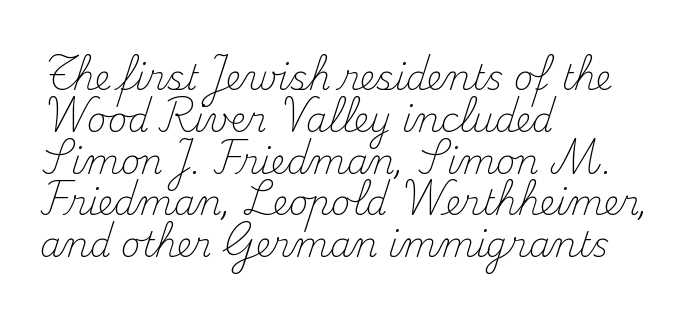
{"serif": "yes", "bold": "no", "weight": "light", "width": "normal", "stroke_contrast": "medium", "x_height": "small", "monospaced": "no", "underline": "no", "align": "left", "line_spacing_ratio": 1.23, "letter_spacing": "normal", "letter_spacing_em": 0.0, "glyph_px": 34}
